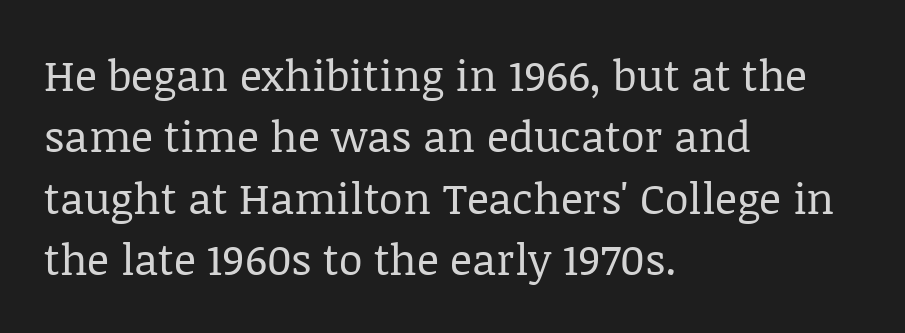
The image shows 43 px regular-weight serif type, upright; set left-aligned, normal line spacing (1.43x), normal letter spacing, not underlined; low stroke contrast and a large x-height.
